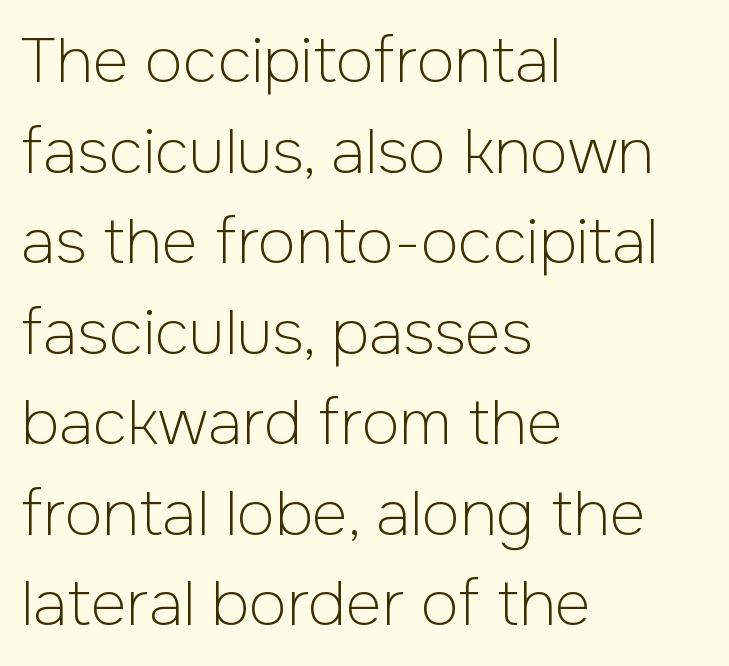
The image shows 62 px light sans-serif type, upright; set left-aligned, normal line spacing (1.46x), normal letter spacing, not underlined; low stroke contrast and a medium x-height.
